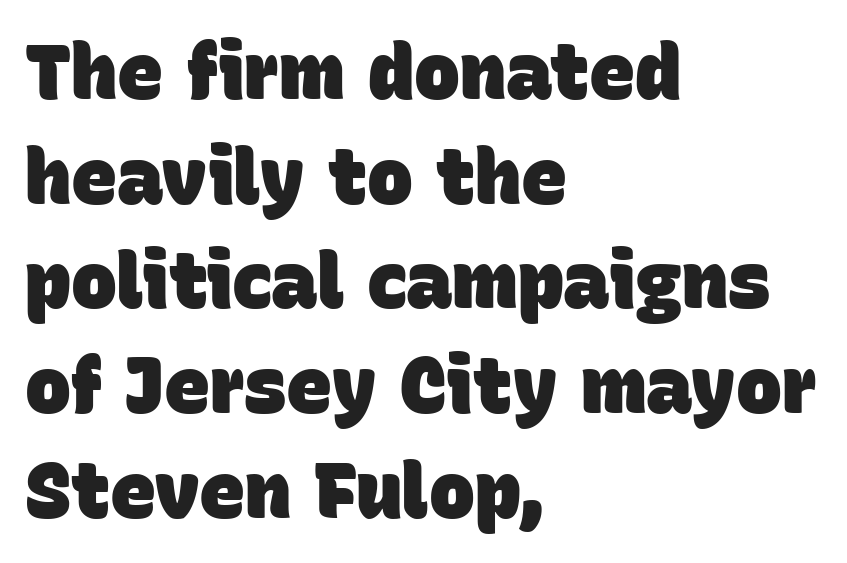
Caption: multi-line text, flush left, ragged right. Descender tails drop into unmarked territory. Spacing verdict: proportional, widths tailored to each character. Bold? Absolutely — the strokes are thick and heavy.
